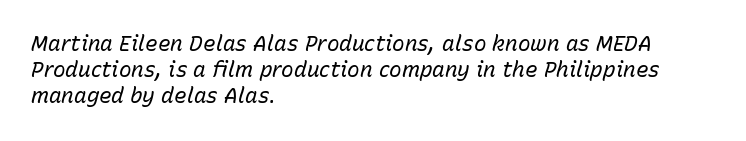
How are the letters spaced? Ordinarily, with no added tracking. Line starts are locked; line ends wander. Honestly, there is no underline to notice here at all. Leading matches the norm, producing a regular column.
